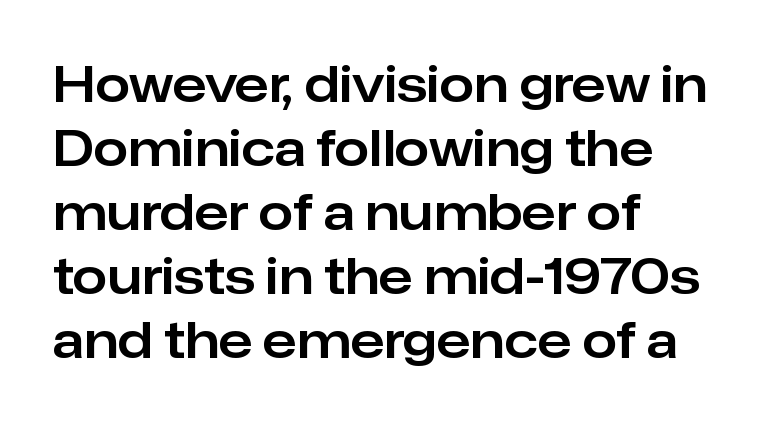
Q: Is the text italic (slanted)? A: No, it is upright.
Q: Is the typeface a serif or a sans-serif typeface? A: Sans-serif.
Q: Is the text underlined? A: No.
Q: How is the paragraph aligned? A: Left-aligned.
Q: Is the spacing between letters normal or unusually wide? A: Normal.
Q: Is the spacing between lines tight, normal or loose? A: Normal.
Q: Width (condensed, normal, or wide)? A: Normal.
Q: Stroke contrast? A: Low.
Q: x-height? A: Medium.
Q: Monospaced? A: No.
